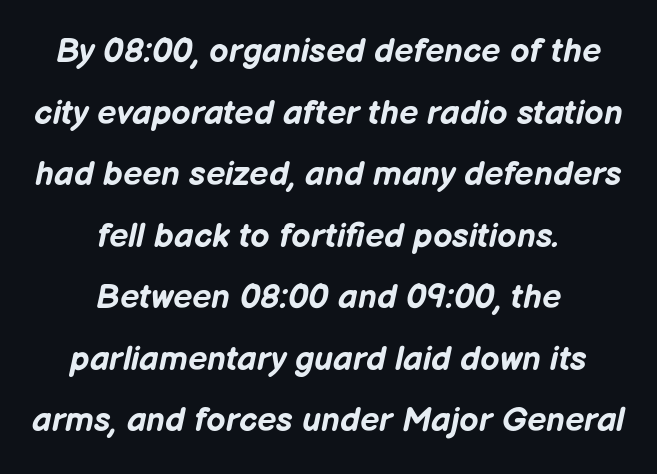
{"italic": "yes", "lean": "right", "slant_degrees": 12, "bold": "yes", "weight": "bold", "width": "normal", "stroke_contrast": "low", "x_height": "medium", "monospaced": "no", "underline": "no", "align": "center", "line_spacing_ratio": 1.81, "letter_spacing": "normal", "letter_spacing_em": 0.0, "glyph_px": 34}
